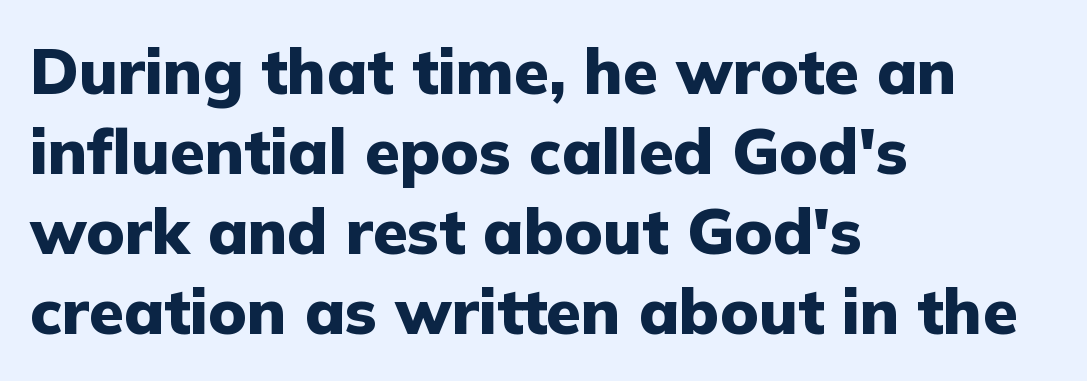
Q: Is the text bold? A: Yes.
Q: Is the text italic (slanted)? A: No, it is upright.
Q: Is the typeface a serif or a sans-serif typeface? A: Sans-serif.
Q: Is the text underlined? A: No.
Q: How is the paragraph aligned? A: Left-aligned.
Q: Is the spacing between letters normal or unusually wide? A: Normal.
Q: Is the spacing between lines tight, normal or loose? A: Normal.
Q: Width (condensed, normal, or wide)? A: Normal.
Q: Stroke contrast? A: Low.
Q: x-height? A: Medium.
Q: Monospaced? A: No.
